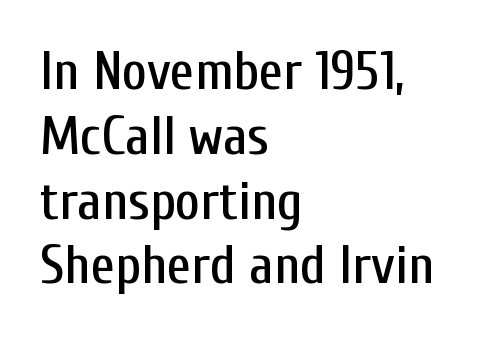
{"serif": "no", "italic": "no", "width": "condensed", "stroke_contrast": "low", "x_height": "medium", "monospaced": "no", "underline": "no", "align": "left", "line_spacing_ratio": 1.2, "letter_spacing": "normal", "letter_spacing_em": 0.0, "glyph_px": 54}
